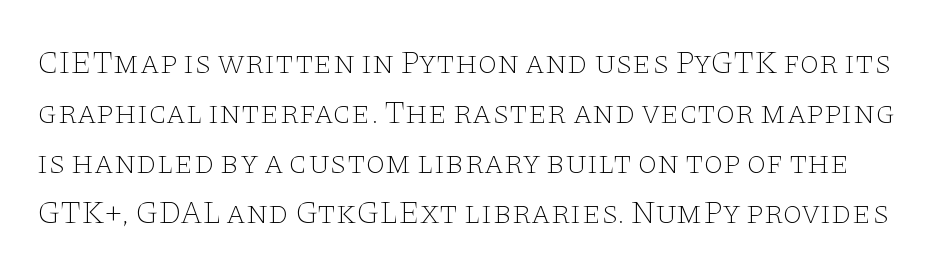
{"serif": "yes", "italic": "no", "bold": "no", "weight": "thin", "width": "wide", "stroke_contrast": "low", "x_height": "large", "monospaced": "no", "underline": "no", "line_spacing": "normal", "line_spacing_ratio": 1.56, "letter_spacing": "normal", "letter_spacing_em": 0.0, "glyph_px": 32}
